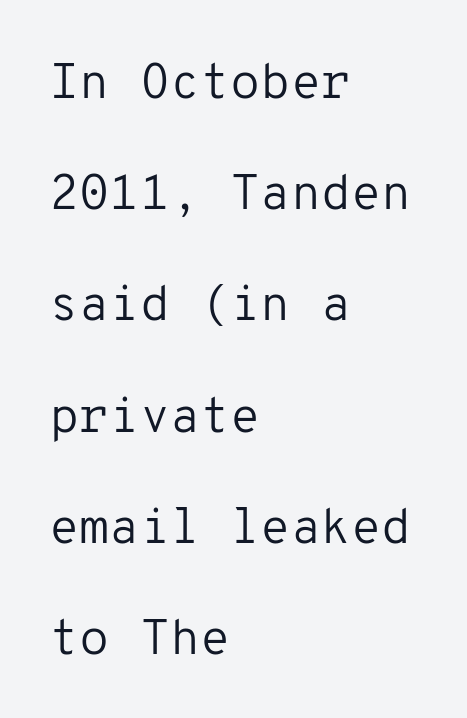
The image shows 49 px regular-weight sans-serif type, upright, monospaced; set left-aligned, loose line spacing (2.27x), normal letter spacing, not underlined; low stroke contrast and a medium x-height.
